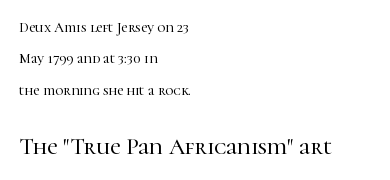
Q: Is the text italic (slanted)? A: No, it is upright.
Q: Is the text underlined? A: No.
Q: How is the paragraph aligned? A: Left-aligned.
Q: Is the spacing between letters normal or unusually wide? A: Normal.
Q: Is the spacing between lines tight, normal or loose? A: Loose.
Q: Which block of text is set in a larger size, the first (top) or the second (bottom)? A: The second (bottom) one.
